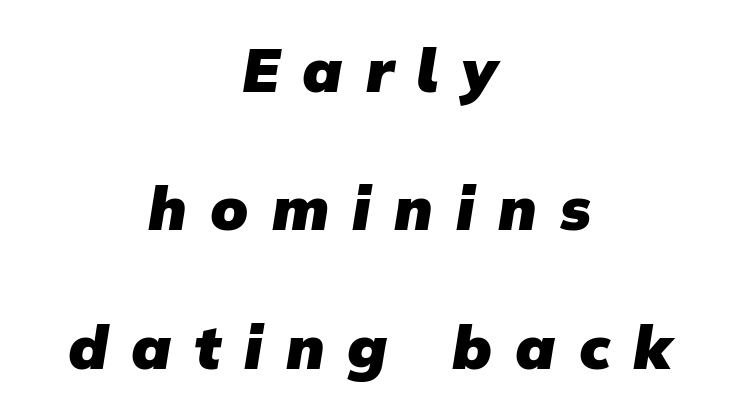
The image shows 61 px heavy sans-serif type; set centered, loose line spacing (2.27x), unusually wide letter spacing (+0.38 em), not underlined; low stroke contrast and a medium x-height.
